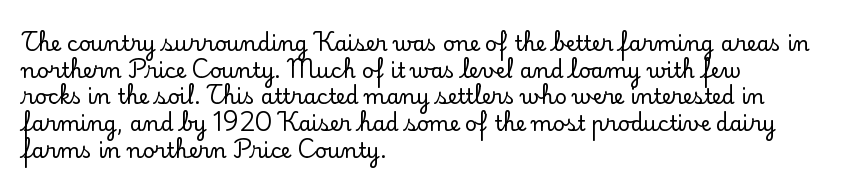
Successive baselines arrive at the customary interval. The space directly below the letters is spotless. The face used here is rendered with its standard letterfit. The rendering anchors every line to the left-hand side.
